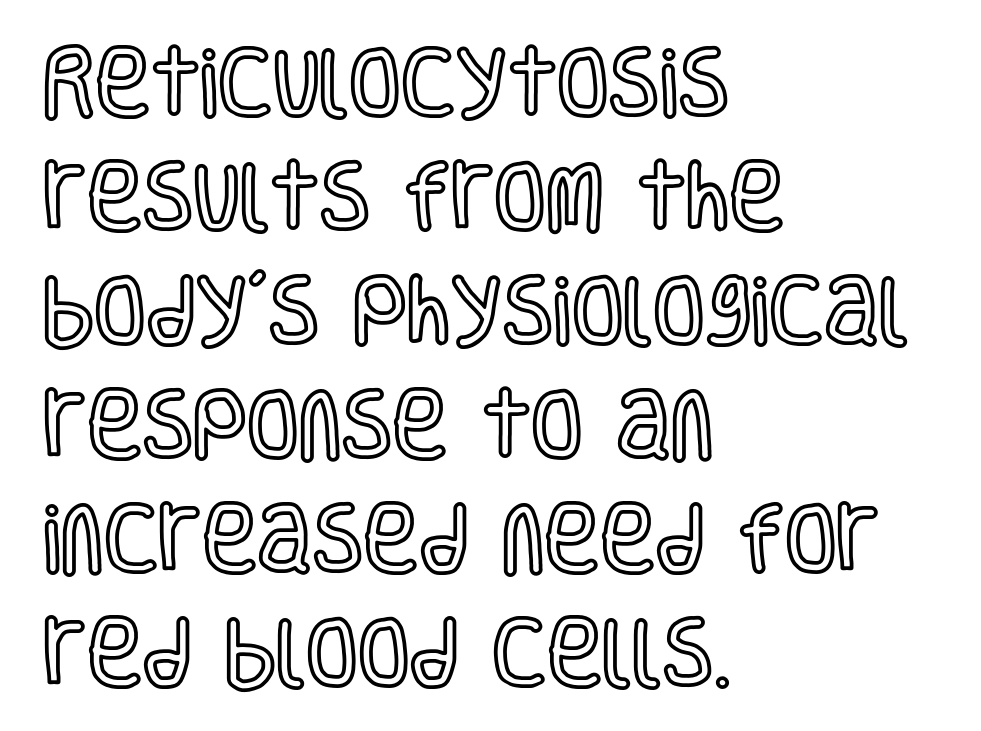
{"italic": "no", "width": "condensed", "x_height": "large", "monospaced": "no", "underline": "no", "align": "left", "line_spacing": "normal", "line_spacing_ratio": 1.52, "letter_spacing": "normal", "letter_spacing_em": 0.0, "glyph_px": 75}
